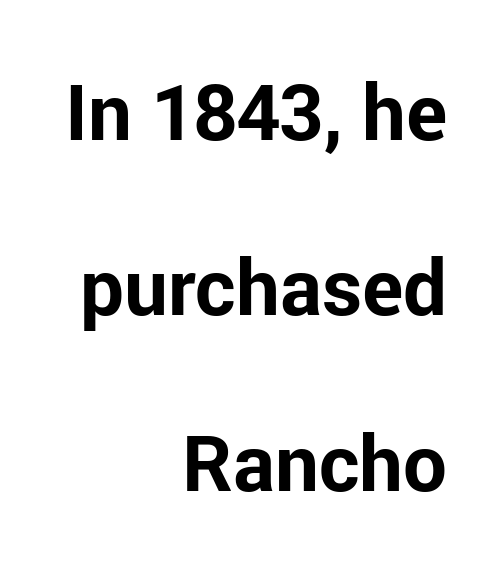
The image shows 78 px bold sans-serif type, upright; set right-aligned, loose line spacing (2.25x), normal letter spacing, not underlined; low stroke contrast and a medium x-height.
